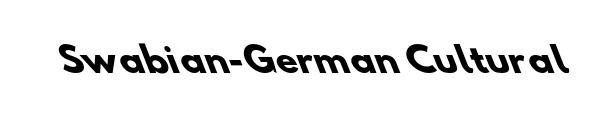
Heavy, bold letterforms. Students, note that the glyphs here touch the page at normal intervals. This rendering features lettering with no underline. Serif or sans? Sans — the stroke terminals are bare. Looks like regular typesetting: each glyph gets only the width it needs.
